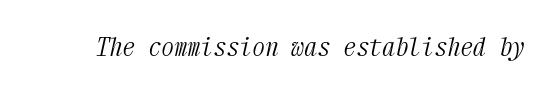
Caption: standard tracking, unaltered. Italic: yes, the glyphs are oblique. Ink coverage per letter is moderate at most. No word sits above an underline.
